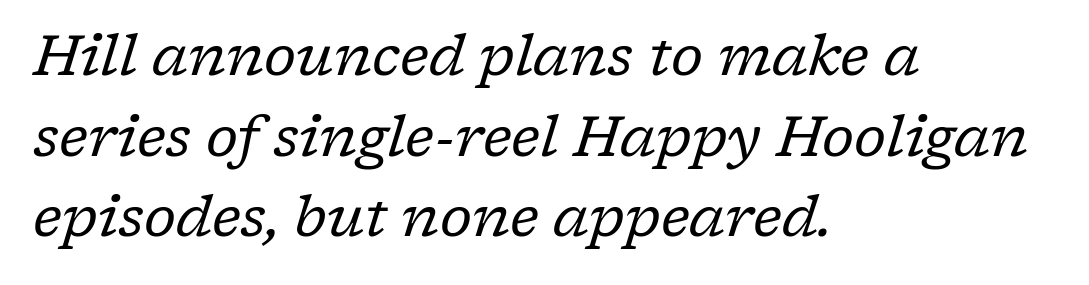
Q: Is the text bold? A: No.
Q: Is the text italic (slanted)? A: Yes, it leans right by about 17 degrees.
Q: Is the typeface a serif or a sans-serif typeface? A: Serif.
Q: Is the text underlined? A: No.
Q: How is the paragraph aligned? A: Left-aligned.
Q: Is the spacing between letters normal or unusually wide? A: Normal.
Q: Is the spacing between lines tight, normal or loose? A: Normal.
Q: Width (condensed, normal, or wide)? A: Normal.
Q: Stroke contrast? A: Low.
Q: x-height? A: Medium.
Q: Monospaced? A: No.
